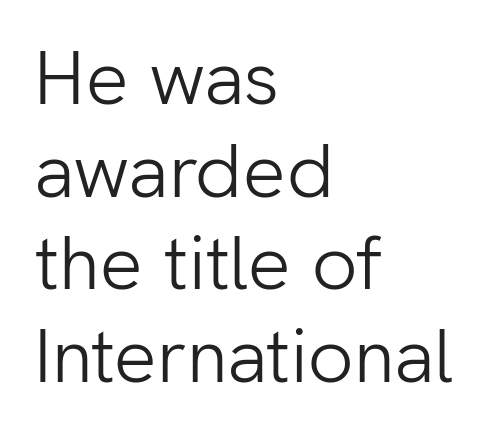
Left-aligned paragraph, ragged on the right. Descender tails drop into unmarked territory. A typesetter would call this zero additional tracking. The type family on display is of the sans-serif kind. The face looks like a standard text weight, possibly lighter. In terms of posture, this sample is upright.
